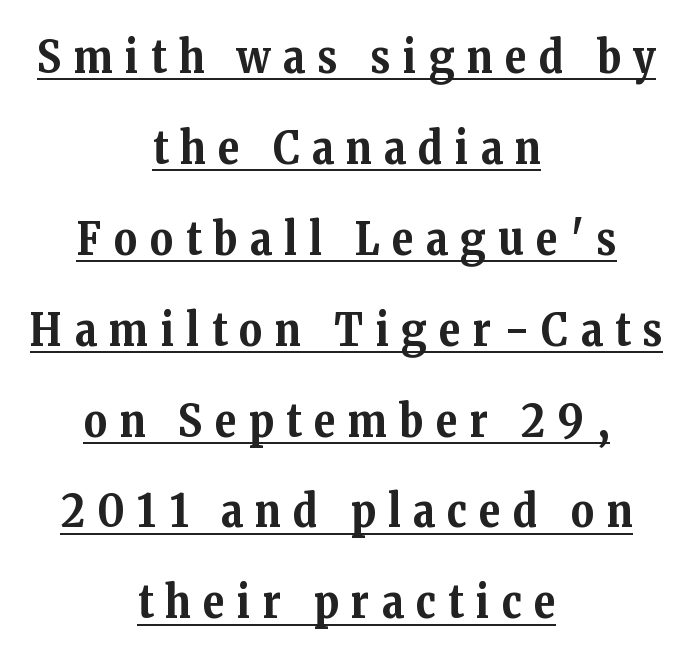
Q: Is the text bold? A: Yes.
Q: Is the text italic (slanted)? A: No, it is upright.
Q: Is the typeface a serif or a sans-serif typeface? A: Serif.
Q: Is the text underlined? A: Yes.
Q: How is the paragraph aligned? A: Centered.
Q: Is the spacing between letters normal or unusually wide? A: Unusually wide.
Q: Is the spacing between lines tight, normal or loose? A: Loose.
Q: Width (condensed, normal, or wide)? A: Normal.
Q: Stroke contrast? A: Medium.
Q: x-height? A: Medium.
Q: Monospaced? A: No.
